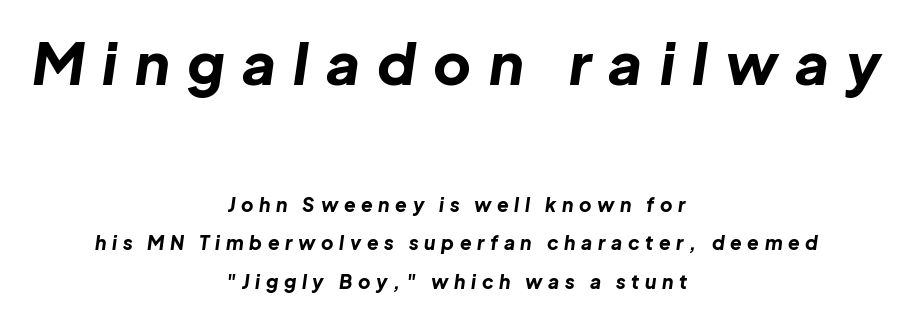
Q: Is the text bold? A: Yes.
Q: Is the text italic (slanted)? A: Yes, it leans right by about 8 degrees.
Q: Is the text underlined? A: No.
Q: How is the paragraph aligned? A: Centered.
Q: Is the spacing between letters normal or unusually wide? A: Unusually wide.
Q: Is the spacing between lines tight, normal or loose? A: Loose.
Q: Which block of text is set in a larger size, the first (top) or the second (bottom)? A: The first (top) one.
Q: Width (condensed, normal, or wide)? A: Normal.
Q: Stroke contrast? A: Low.
Q: x-height? A: Medium.
Q: Monospaced? A: No.
